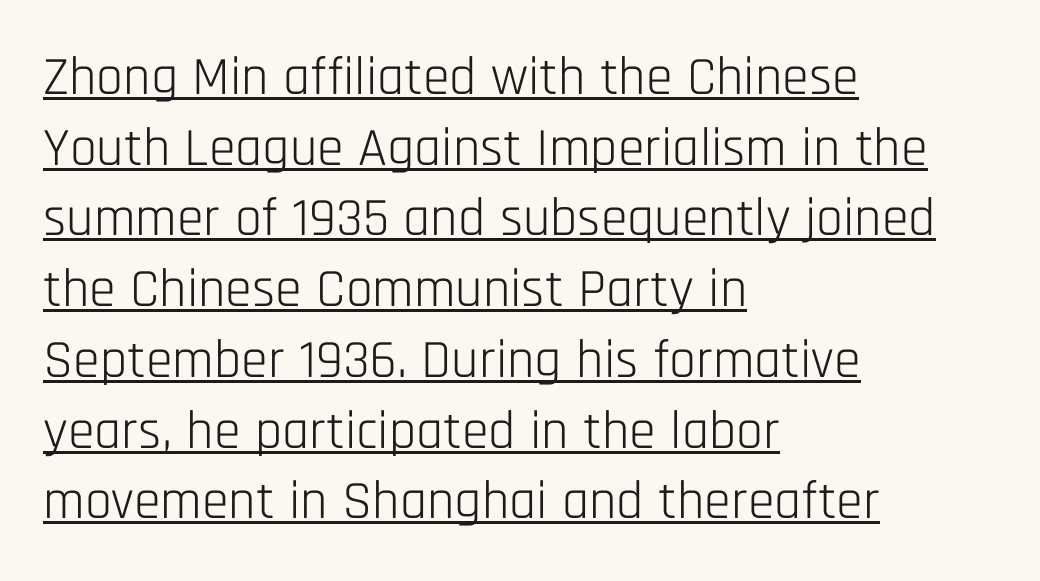
The image shows 54 px light, condensed sans-serif type, upright; set left-aligned, normal line spacing (1.31x), normal letter spacing, underlined; low stroke contrast and a large x-height.
